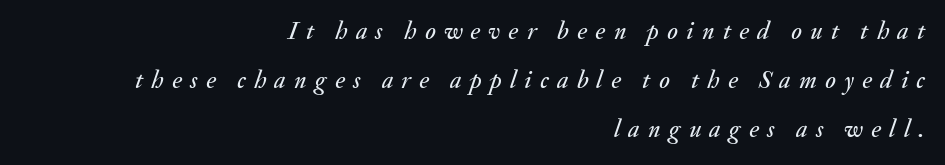
{"italic": "yes", "lean": "right", "slant_degrees": 20, "underline": "no", "align": "right", "line_spacing": "loose", "line_spacing_ratio": 1.97, "letter_spacing": "wide", "letter_spacing_em": 0.33, "glyph_px": 25}
